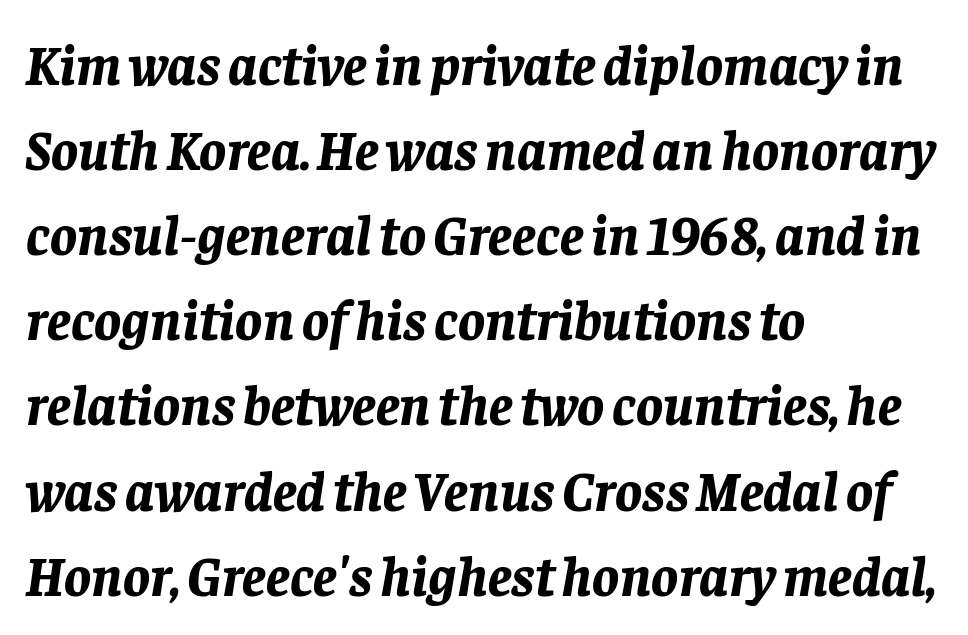
Q: Is the text bold? A: Yes.
Q: Is the text italic (slanted)? A: Yes, it leans right by about 8 degrees.
Q: Is the text underlined? A: No.
Q: How is the paragraph aligned? A: Left-aligned.
Q: Is the spacing between letters normal or unusually wide? A: Normal.
Q: Is the spacing between lines tight, normal or loose? A: Normal.
Q: Width (condensed, normal, or wide)? A: Normal.
Q: Stroke contrast? A: Low.
Q: x-height? A: Large.
Q: Monospaced? A: No.
